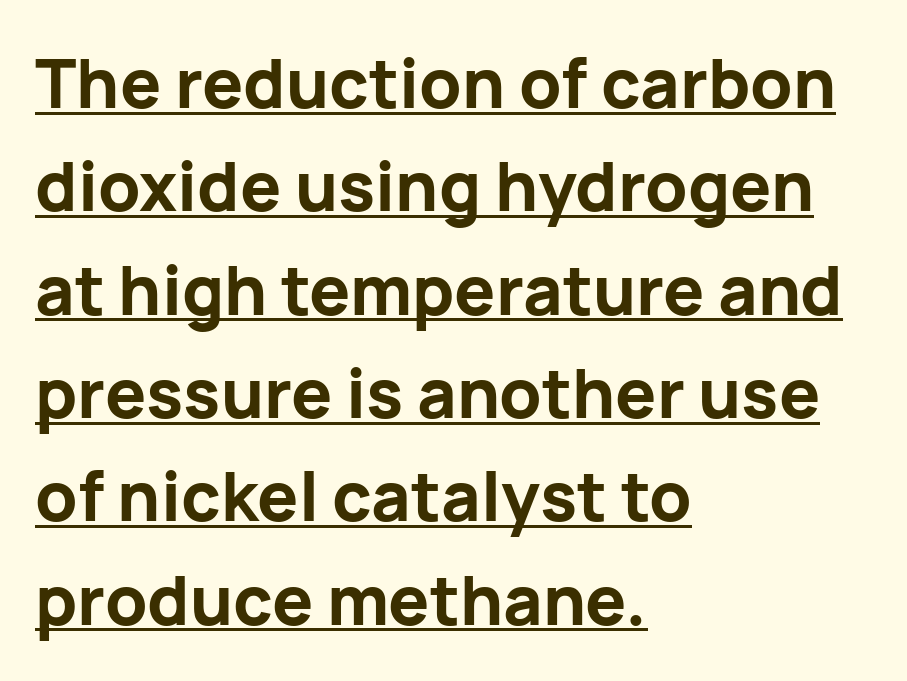
The image shows 68 px bold sans-serif type, upright; set left-aligned, normal line spacing (1.52x), normal letter spacing, underlined; low stroke contrast and a medium x-height.
